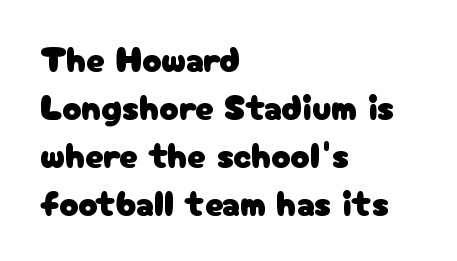
Q: Is the text italic (slanted)? A: No, it is upright.
Q: Is the typeface a serif or a sans-serif typeface? A: Sans-serif.
Q: Is the text underlined? A: No.
Q: How is the paragraph aligned? A: Left-aligned.
Q: Is the spacing between letters normal or unusually wide? A: Normal.
Q: Is the spacing between lines tight, normal or loose? A: Normal.
Q: Width (condensed, normal, or wide)? A: Normal.
Q: Stroke contrast? A: Low.
Q: x-height? A: Medium.
Q: Monospaced? A: No.
